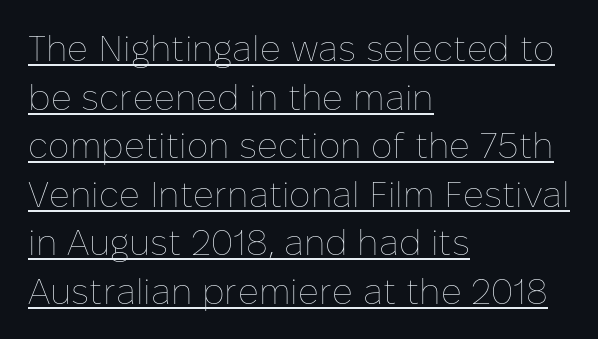
The image shows 36 px thin type, upright; set left-aligned, normal line spacing (1.35x), normal letter spacing, underlined; low stroke contrast and a medium x-height.
